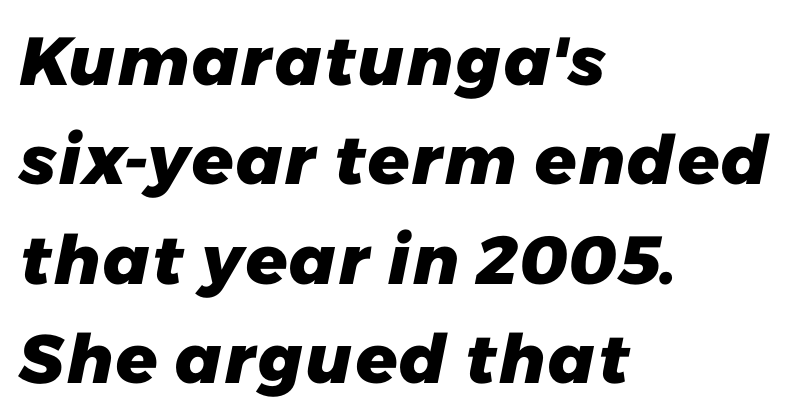
{"serif": "no", "bold": "yes", "weight": "heavy", "width": "normal", "stroke_contrast": "low", "x_height": "medium", "monospaced": "no", "underline": "no", "align": "left", "line_spacing": "normal", "line_spacing_ratio": 1.46, "letter_spacing": "normal", "letter_spacing_em": 0.0, "glyph_px": 68}
